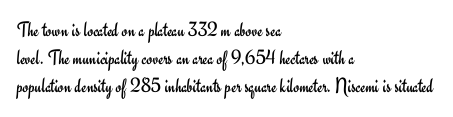
Q: Is the text bold? A: No.
Q: Is the text italic (slanted)? A: Yes.
Q: Is the text underlined? A: No.
Q: How is the paragraph aligned? A: Left-aligned.
Q: Is the spacing between letters normal or unusually wide? A: Normal.
Q: Is the spacing between lines tight, normal or loose? A: Normal.
